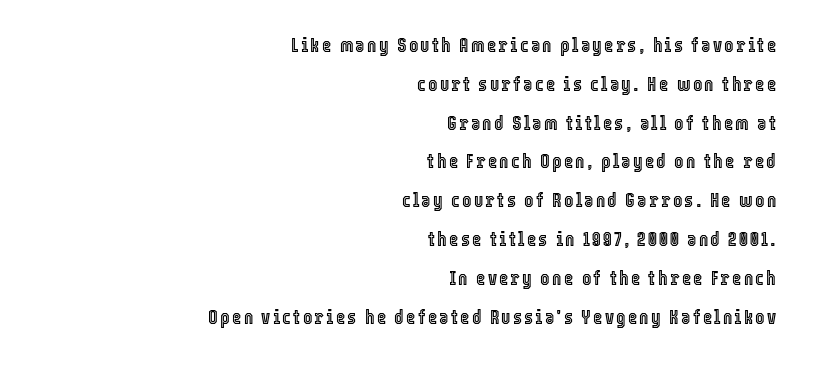
How would I describe the line gaps? Wide and relaxed. Bare-footed words on every line. Characters remain perfectly vertical along every line. The setting favours the right margin, as signatures and pull-quotes sometimes do.
